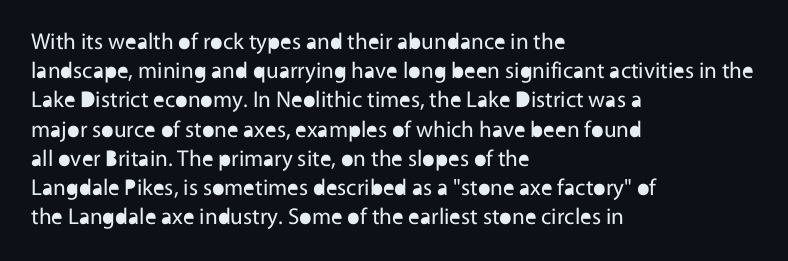
Nothing unusual about the tracking: characters are spaced as the font intends. Caption: multi-line text, flush left, ragged right. How would I describe the line gaps? Plain and ordinary. Unbolded letterforms with no extra heft.
